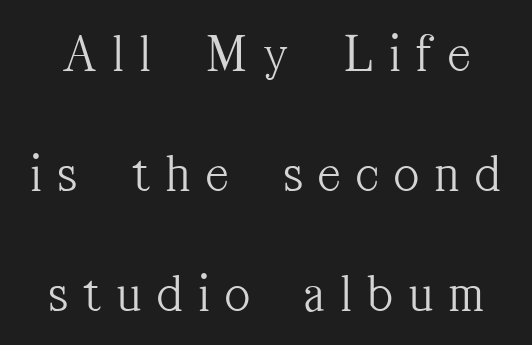
The image shows 54 px light, condensed serif type, upright; set loose line spacing (2.22x), unusually wide letter spacing (+0.3 em), not underlined; medium stroke contrast and a medium x-height.
